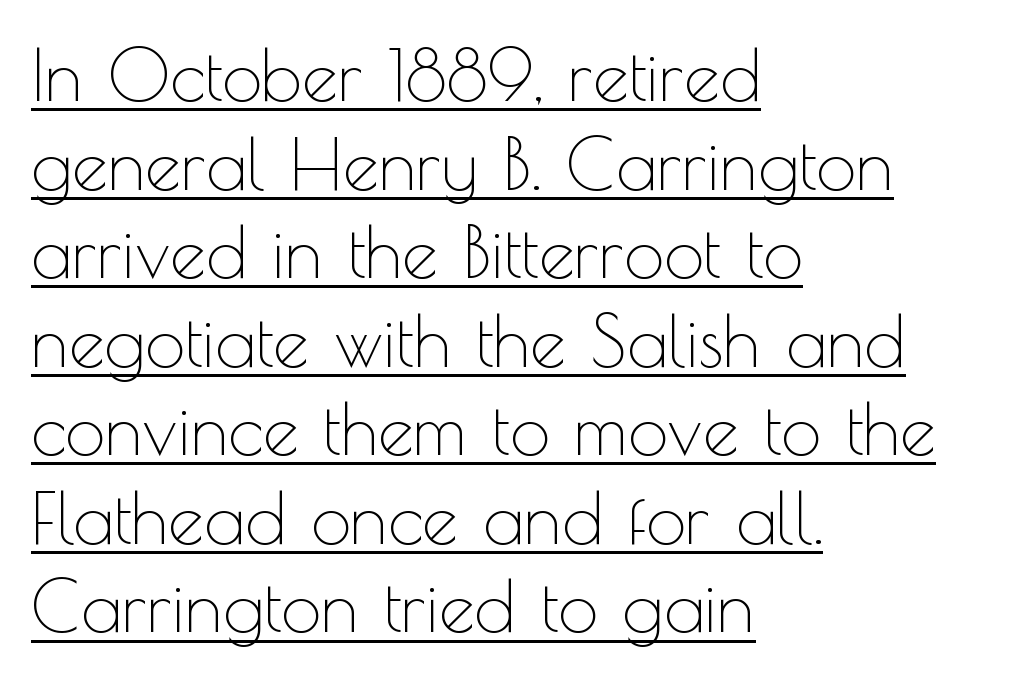
I'd call this a sans setting — the letters go barefoot. Italic: no, the glyphs are upright roman. The typesetting does not lean heavy: it is not bold. The typesetter has applied underlining to the passage shown. Which margin do the lines hug? The left one — the right edge is uneven.
